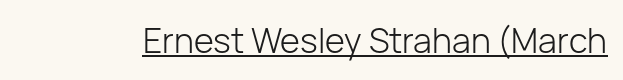
The image shows 34 px light sans-serif type, upright; set normal letter spacing, underlined; low stroke contrast and a medium x-height.
